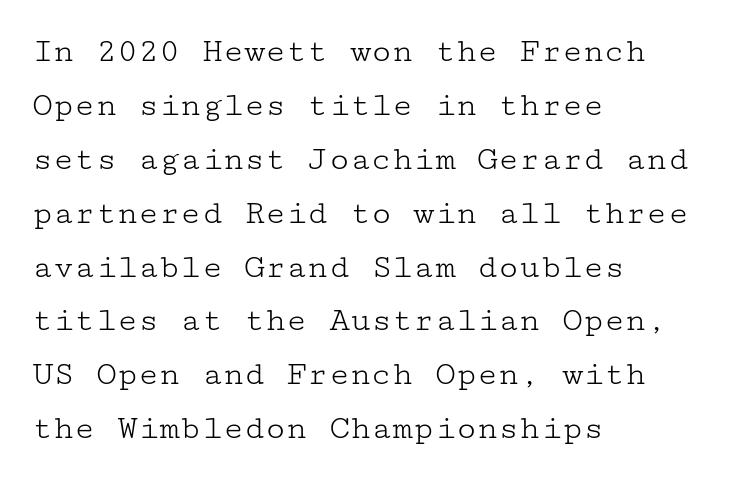
You could call the tracking neutral — neither tight nor loose. Unlike a clean sans, this face finishes its strokes with serifs. Ink coverage per letter is moderate at most. Has an underline been added? It has not.
